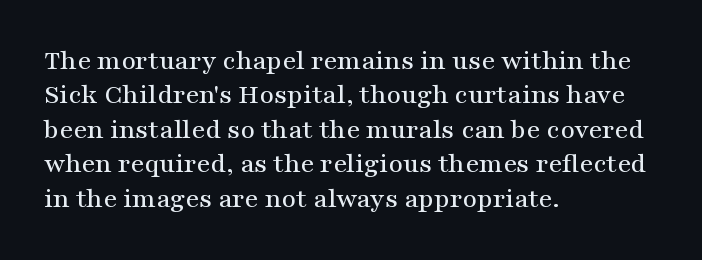
{"serif": "yes", "italic": "no", "width": "wide", "stroke_contrast": "medium", "x_height": "medium", "monospaced": "no", "underline": "no", "align": "left", "line_spacing_ratio": 1.23, "letter_spacing": "normal", "letter_spacing_em": 0.0, "glyph_px": 28}
